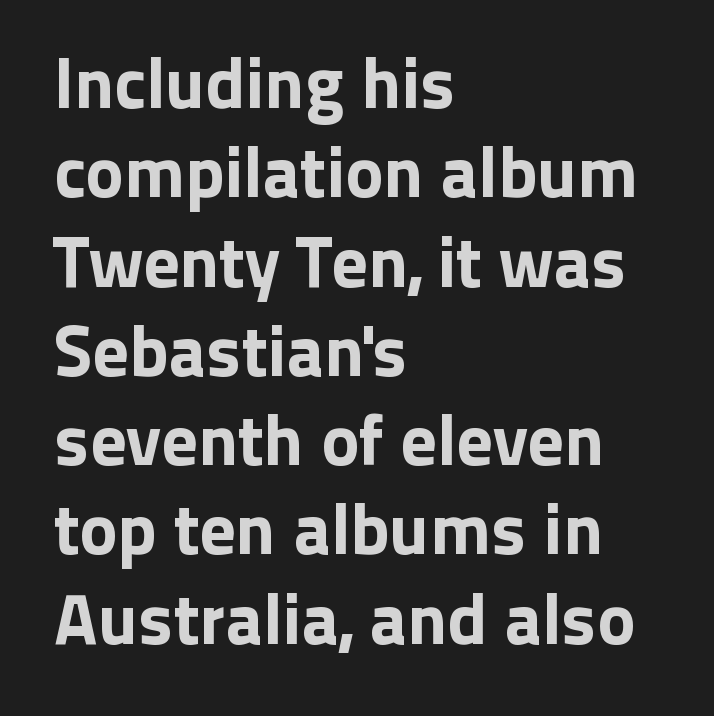
Note the varied advance widths — an 'i' is clearly narrower than an 'm'. Words appear dense and cohesive because spacing is normal. Layout note: lines flush left. Decoration check: the copy has no underline. This rendering employs a face without finishing strokes, i.e., a sans-serif. Style check: upright.
